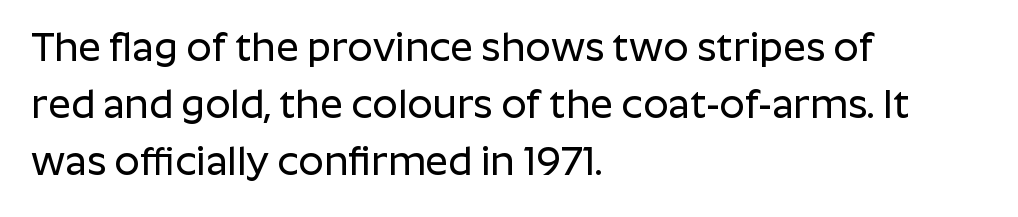
{"serif": "no", "italic": "no", "width": "normal", "stroke_contrast": "low", "x_height": "medium", "monospaced": "no", "underline": "no", "align": "left", "line_spacing": "normal", "line_spacing_ratio": 1.43, "letter_spacing": "normal", "letter_spacing_em": 0.0, "glyph_px": 40}
